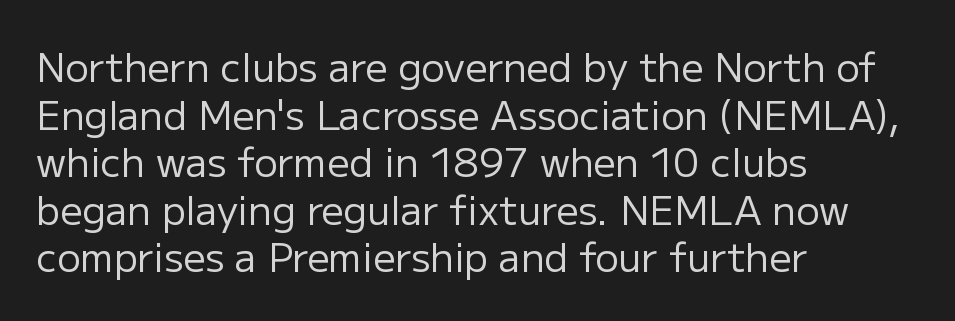
{"serif": "no", "italic": "no", "bold": "no", "weight": "regular", "width": "normal", "stroke_contrast": "low", "x_height": "medium", "monospaced": "no", "underline": "no", "align": "left", "line_spacing_ratio": 1.22, "letter_spacing": "normal", "letter_spacing_em": 0.0, "glyph_px": 39}
